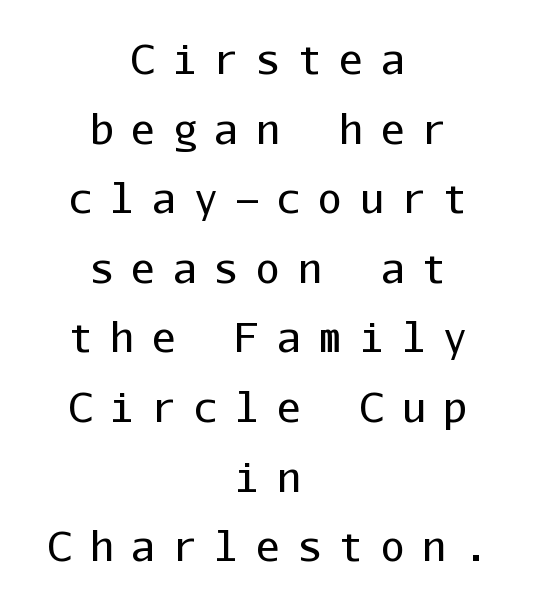
The image shows 40 px regular-weight sans-serif type, upright, monospaced; set centered, line spacing 1.74x, unusually wide letter spacing (+0.44 em), not underlined; low stroke contrast and a medium x-height.
